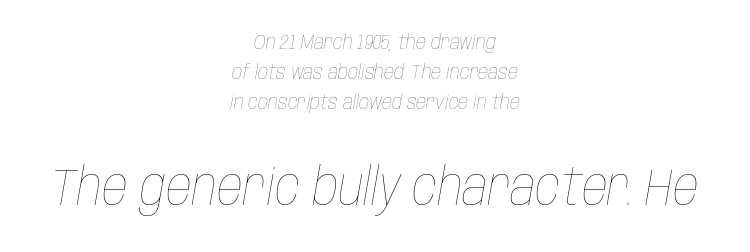
The image shows 51 px thin, condensed type, italic (leaning right); set centered, normal line spacing (1.51x), normal letter spacing, not underlined; the second (bottom) block is 2.55x larger; low stroke contrast and a large x-height.
